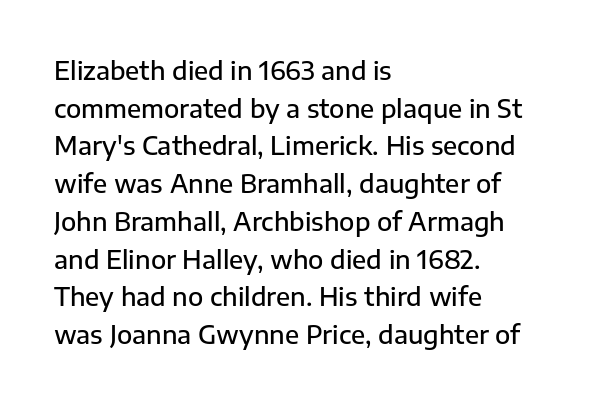
{"italic": "no", "bold": "semi", "underline": "no", "align": "left", "line_spacing": "normal", "line_spacing_ratio": 1.51, "letter_spacing": "normal", "letter_spacing_em": 0.0, "glyph_px": 25}
